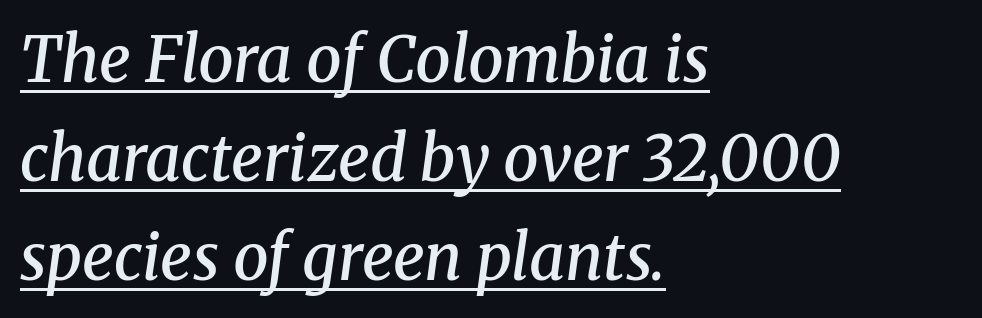
The image shows 63 px semibold serif type, italic (leaning right); set left-aligned, normal line spacing (1.57x), normal letter spacing, underlined; medium stroke contrast and a medium x-height.
